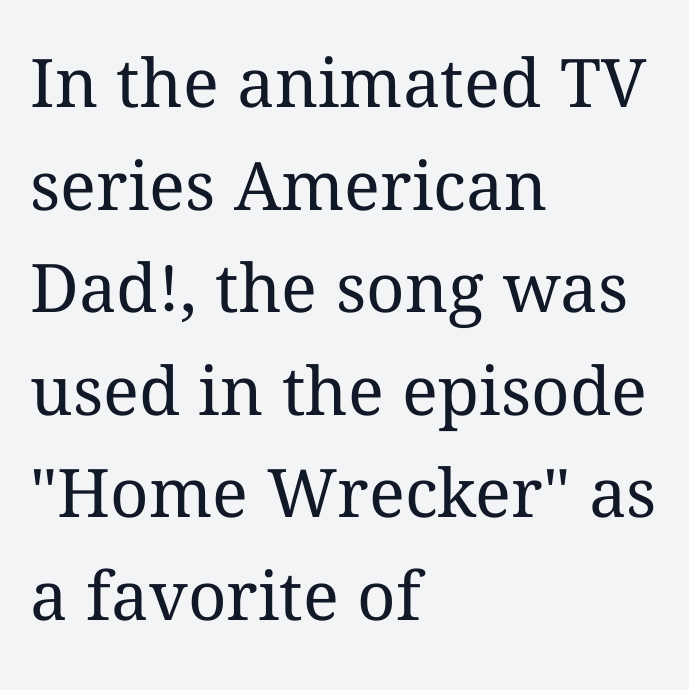
{"italic": "no", "bold": "no", "weight": "regular", "width": "normal", "stroke_contrast": "medium", "x_height": "medium", "monospaced": "no", "underline": "no", "align": "left", "line_spacing": "normal", "line_spacing_ratio": 1.53, "letter_spacing": "normal", "letter_spacing_em": 0.0, "glyph_px": 67}
